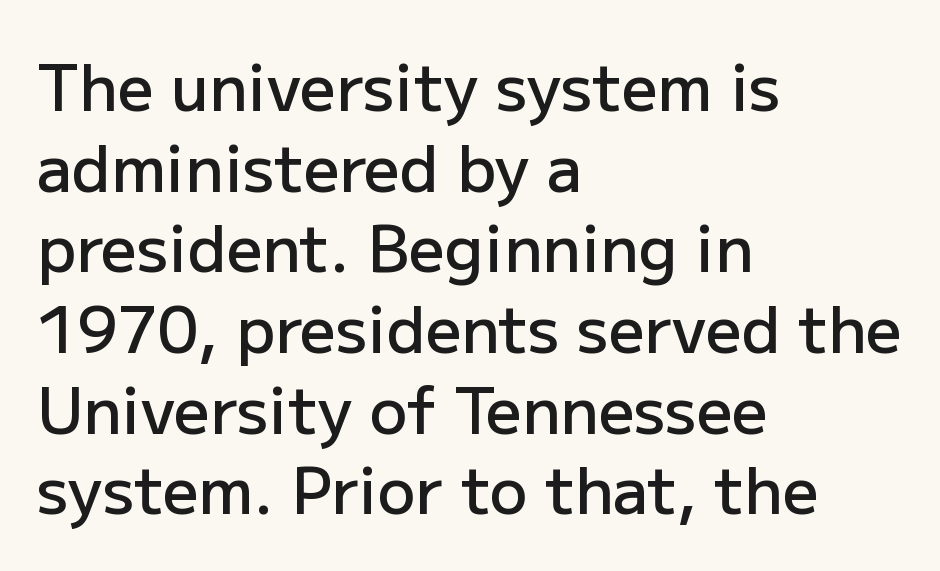
Q: Is the text bold? A: Semi-bold.
Q: Is the text italic (slanted)? A: No, it is upright.
Q: Is the typeface a serif or a sans-serif typeface? A: Sans-serif.
Q: Is the text underlined? A: No.
Q: How is the paragraph aligned? A: Left-aligned.
Q: Is the spacing between letters normal or unusually wide? A: Normal.
Q: Is the spacing between lines tight, normal or loose? A: Normal.
Q: Width (condensed, normal, or wide)? A: Normal.
Q: Stroke contrast? A: Low.
Q: x-height? A: Medium.
Q: Monospaced? A: No.
